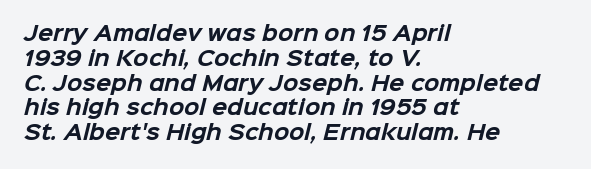
{"bold": "yes", "underline": "no", "align": "left", "line_spacing_ratio": 1.24, "letter_spacing": "normal", "letter_spacing_em": 0.0, "glyph_px": 20}
